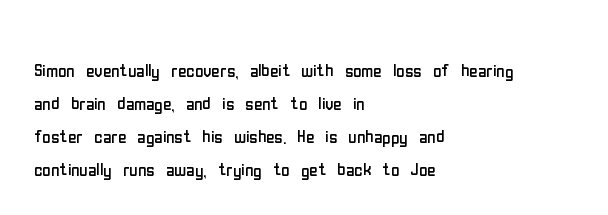
The image shows 23 px text type, upright; set left-aligned, normal line spacing (1.44x), normal letter spacing, not underlined.
